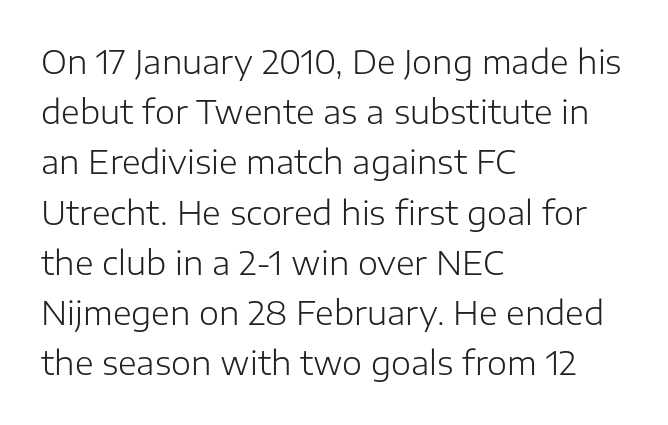
The image shows 32 px light sans-serif type, upright; set left-aligned, normal line spacing (1.57x), normal letter spacing, not underlined; low stroke contrast and a medium x-height.
